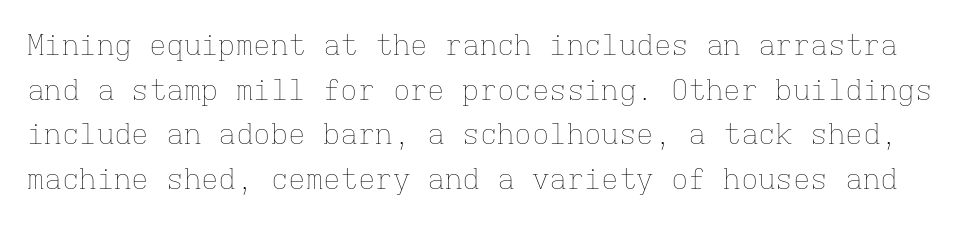
The image shows 29 px thin type, upright, monospaced; set normal line spacing (1.54x), normal letter spacing, not underlined; low stroke contrast and a medium x-height.
